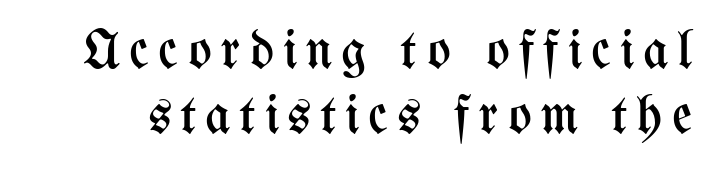
A roman cut, with each character standing at attention. This sample has the flowing, uneven cadence of proportional lettering. Bold? No — there's no thickening of the strokes. The words here are not underlined.
